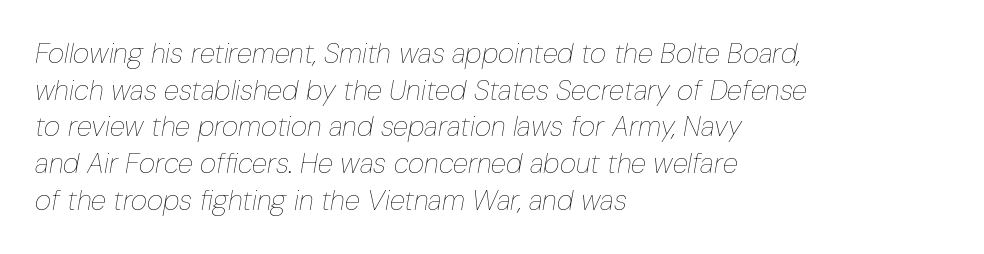
The image shows 28 px thin, condensed type, italic (leaning right); set left-aligned, normal line spacing (1.31x), normal letter spacing, not underlined; low stroke contrast and a medium x-height.
